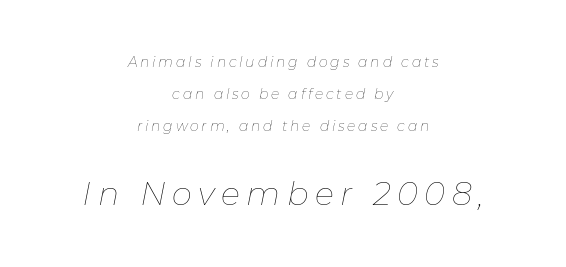
Only glyphs here, with clear space below each row. Compared with typical paragraphs, the rows here are farther apart. Between one letter and the next there's a generous, obvious gap. Line starts and ends both wander, symmetrically.
